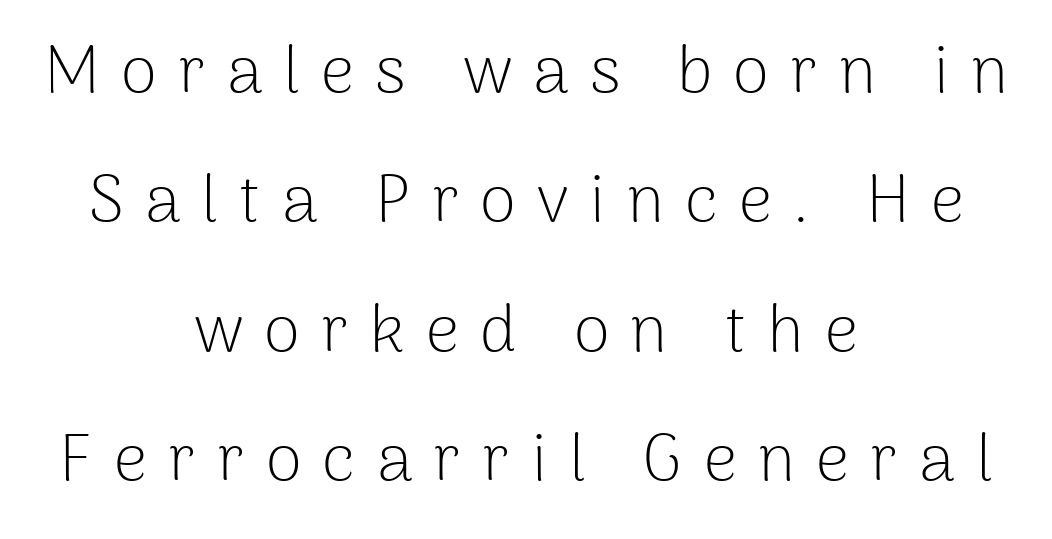
Letters have the restrained weight of plain body copy at most. Teacher's note: observe the equal gaps on both sides — that is centered alignment. Just letters on the line, the space beneath them empty. This is sans-serif lettering, the kind often seen on screens and signage.
